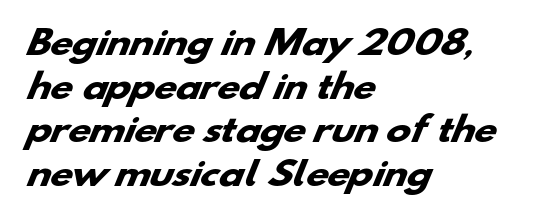
The image shows 33 px heavy, wide sans-serif type; set left-aligned, normal line spacing (1.32x), normal letter spacing, not underlined; low stroke contrast and a small x-height.
